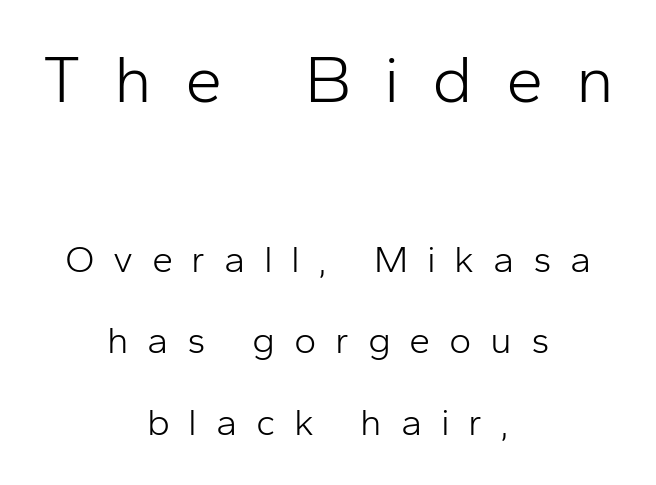
The image shows 67 px light sans-serif type, upright; set centered, loose line spacing (2.14x), unusually wide letter spacing (+0.49 em), not underlined; the first (top) block is 1.76x larger; low stroke contrast and a medium x-height.
